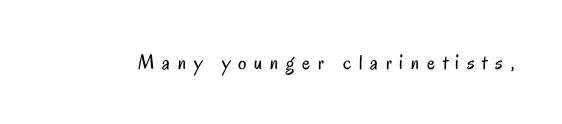
Look at the tracking — it's clearly loosened, letters drifting apart. Unlike italic type, these characters show no tilt at all. A quiet, ordinary-to-light weight characterises the typeface. This rendering features lettering with no underline.
